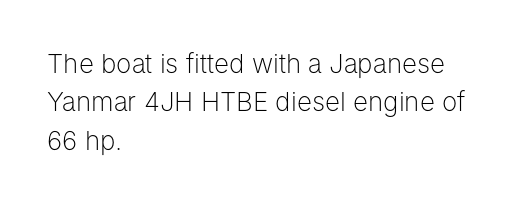
{"italic": "no", "bold": "no", "underline": "no", "align": "left", "line_spacing": "normal", "line_spacing_ratio": 1.48, "letter_spacing": "normal", "letter_spacing_em": 0.0, "glyph_px": 26}
